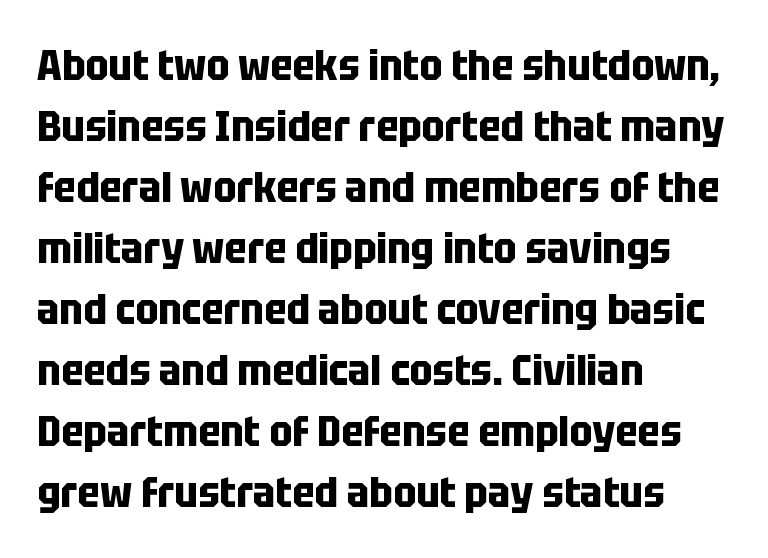
{"serif": "no", "italic": "no", "bold": "yes", "weight": "bold", "width": "condensed", "stroke_contrast": "low", "x_height": "large", "monospaced": "no", "underline": "no", "align": "left", "line_spacing": "normal", "line_spacing_ratio": 1.42, "letter_spacing": "normal", "letter_spacing_em": 0.0, "glyph_px": 43}
